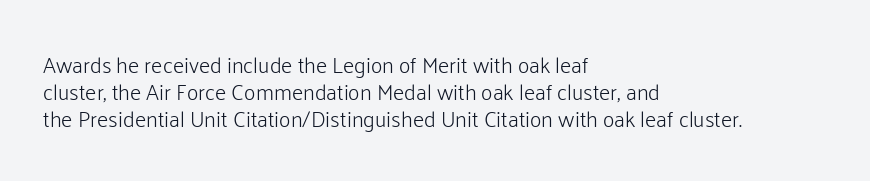
Q: Is the text bold? A: No.
Q: Is the text italic (slanted)? A: No, it is upright.
Q: Is the text underlined? A: No.
Q: How is the paragraph aligned? A: Left-aligned.
Q: Is the spacing between letters normal or unusually wide? A: Normal.
